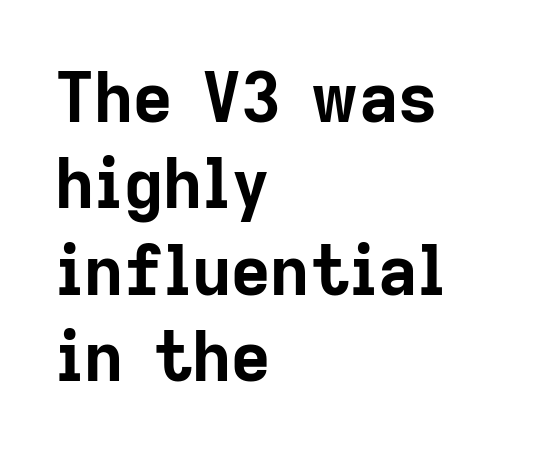
{"serif": "no", "italic": "no", "bold": "yes", "weight": "bold", "width": "normal", "stroke_contrast": "low", "x_height": "medium", "monospaced": "no", "underline": "no", "align": "left", "line_spacing": "normal", "line_spacing_ratio": 1.27, "letter_spacing": "normal", "letter_spacing_em": 0.0, "glyph_px": 68}
